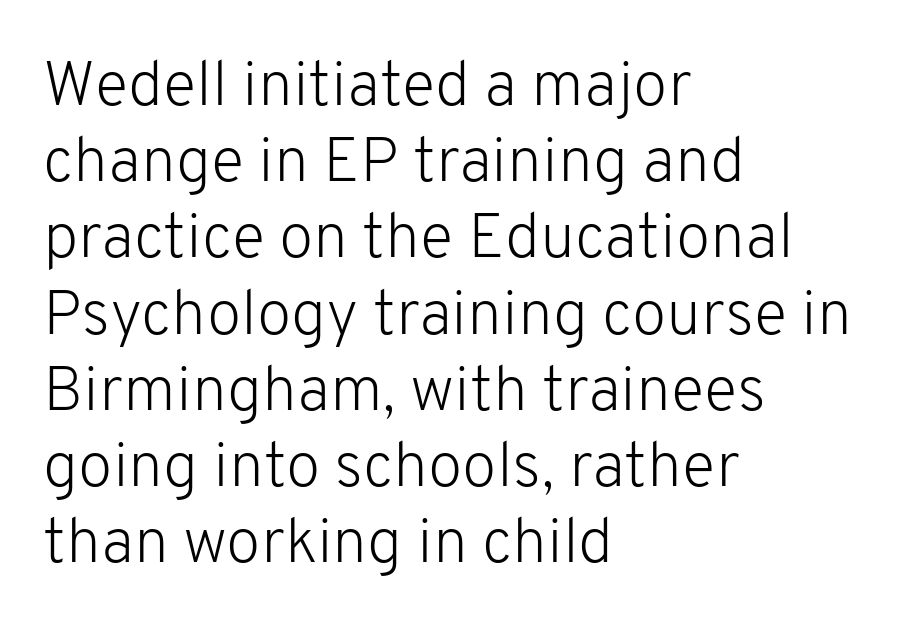
{"serif": "no", "italic": "no", "bold": "no", "weight": "light", "width": "normal", "stroke_contrast": "low", "x_height": "medium", "monospaced": "no", "underline": "no", "align": "left", "line_spacing_ratio": 1.21, "letter_spacing": "normal", "letter_spacing_em": 0.0, "glyph_px": 63}
